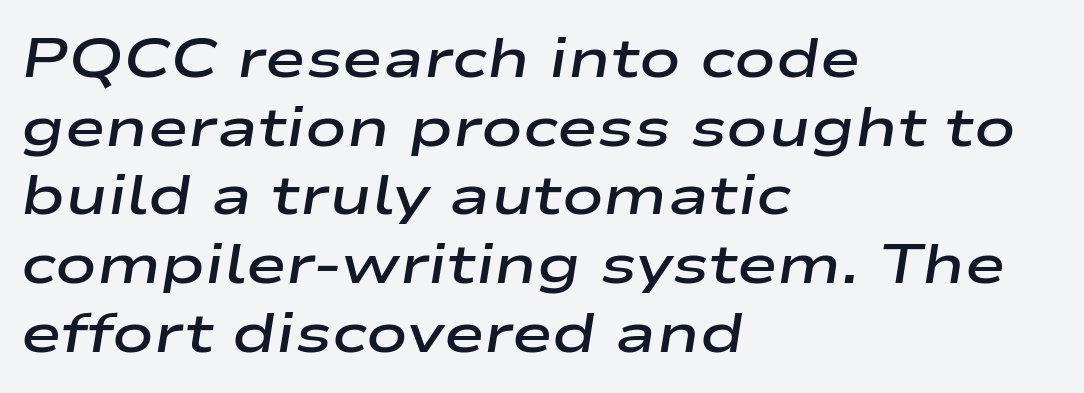
{"italic": "yes", "lean": "right", "slant_degrees": 9, "bold": "semi", "weight": "semibold", "width": "wide", "stroke_contrast": "low", "x_height": "medium", "monospaced": "no", "underline": "no", "align": "left", "line_spacing": "normal", "line_spacing_ratio": 1.25, "letter_spacing": "normal", "letter_spacing_em": 0.0, "glyph_px": 55}
